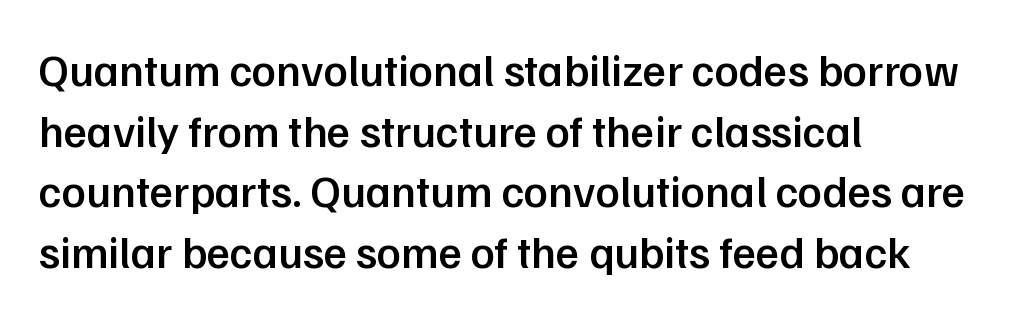
The image shows 45 px semibold sans-serif type, upright; set left-aligned, normal line spacing (1.35x), normal letter spacing, not underlined; low stroke contrast and a medium x-height.
